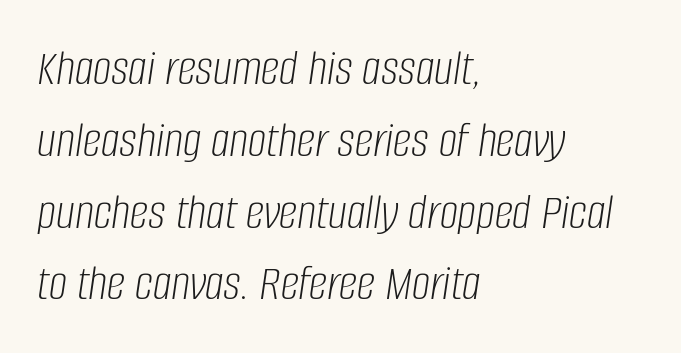
The image shows 52 px light, condensed type, italic (leaning right); set left-aligned, normal line spacing (1.38x), normal letter spacing, not underlined; low stroke contrast and a large x-height.
